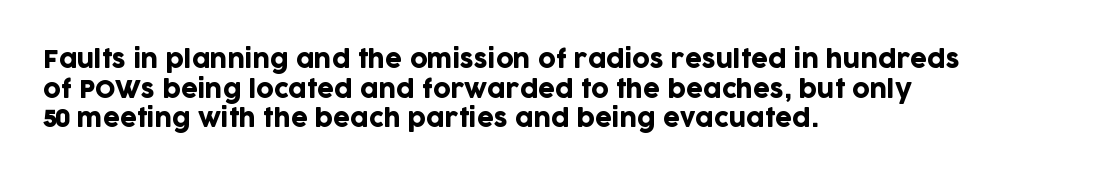
Q: Is the text italic (slanted)? A: No, it is upright.
Q: Is the text underlined? A: No.
Q: How is the paragraph aligned? A: Left-aligned.
Q: Is the spacing between letters normal or unusually wide? A: Normal.
